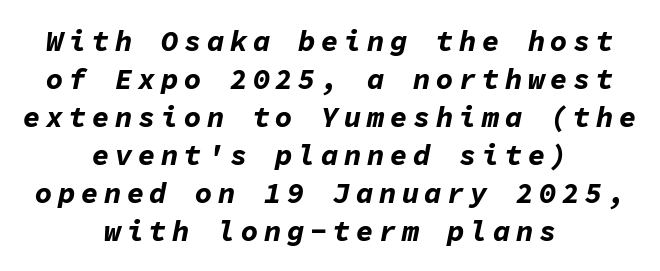
The image shows 29 px bold type, italic (leaning right), monospaced; set centered, normal line spacing (1.31x), not underlined; low stroke contrast and a medium x-height.
